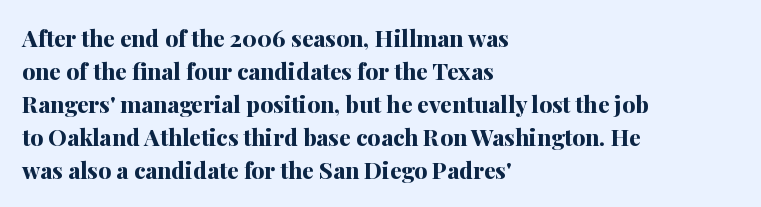
The image shows 23 px bold type, upright; set left-aligned, normal line spacing (1.43x), normal letter spacing, not underlined.
